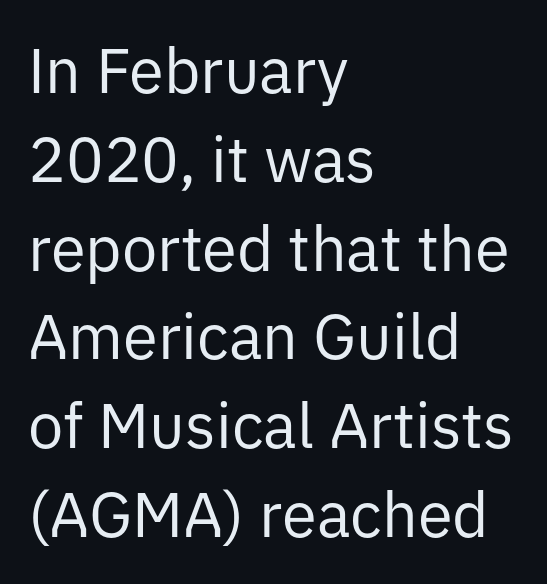
This is roman type, the default non-slanted kind. The passage shown stacks its lines at a standard gap. A typesetter would call this proportional, since set widths differ per character. The passage shown is typeset with a sans-serif family. Spacing between characters is what you'd get straight out of the box. Honestly, there is no underline to notice here at all.
